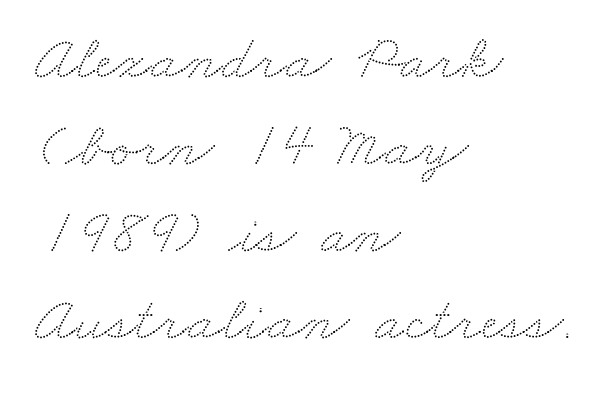
{"width": "wide", "stroke_contrast": "low", "x_height": "small", "monospaced": "no", "underline": "no", "align": "left", "line_spacing": "normal", "line_spacing_ratio": 1.38, "letter_spacing": "normal", "letter_spacing_em": 0.0, "glyph_px": 63}
